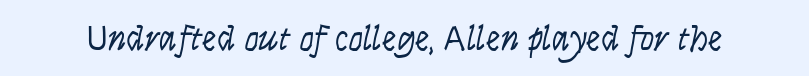
{"italic": "yes", "lean": "right", "slant_degrees": 9, "bold": "no", "weight": "light", "width": "condensed", "stroke_contrast": "low", "x_height": "large", "monospaced": "no", "underline": "no", "letter_spacing": "normal", "letter_spacing_em": 0.0, "glyph_px": 36}
